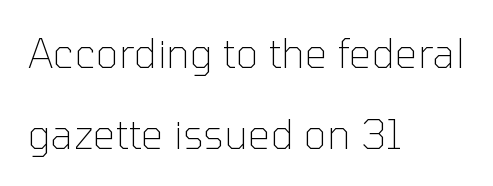
This sample has the flowing, uneven cadence of proportional lettering. Counters stay open thanks to moderate or lighter strokes. You can tell it's not italic because the verticals are truly vertical. Are there feet on the stems? There aren't — it's a sans.
